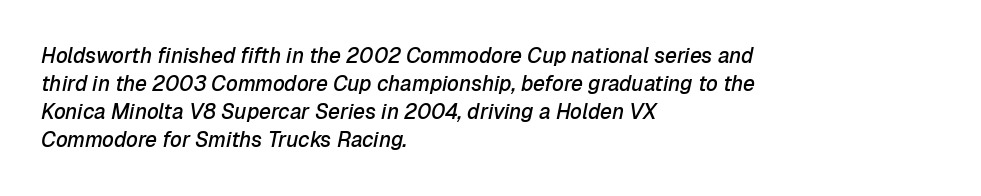
Q: Is the text bold? A: Semi-bold.
Q: Is the text italic (slanted)? A: Yes, it leans right by about 12 degrees.
Q: Is the text underlined? A: No.
Q: How is the paragraph aligned? A: Left-aligned.
Q: Is the spacing between letters normal or unusually wide? A: Normal.
Q: Is the spacing between lines tight, normal or loose? A: Normal.
